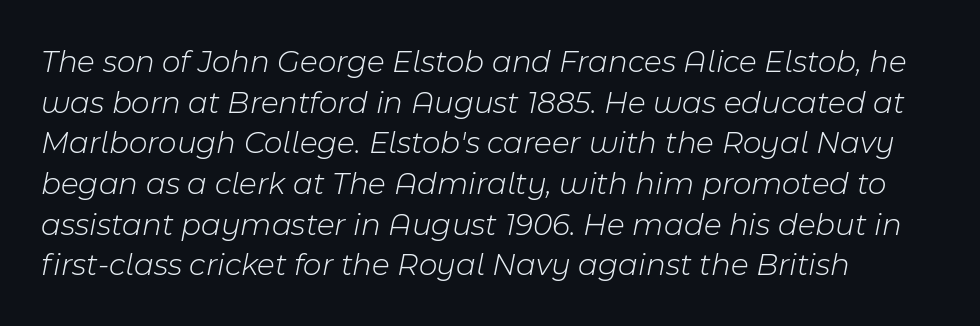
The image shows 32 px light type, italic (leaning right); set normal line spacing (1.27x), normal letter spacing, not underlined; low stroke contrast and a medium x-height.
